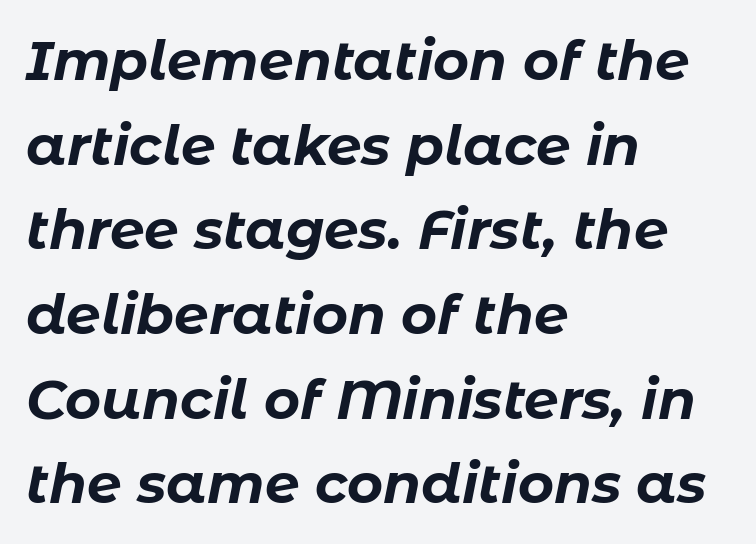
{"italic": "yes", "lean": "right", "slant_degrees": 11, "bold": "yes", "weight": "bold", "width": "normal", "stroke_contrast": "low", "x_height": "medium", "monospaced": "no", "underline": "no", "align": "left", "line_spacing": "normal", "line_spacing_ratio": 1.54, "letter_spacing": "normal", "letter_spacing_em": 0.0, "glyph_px": 55}
